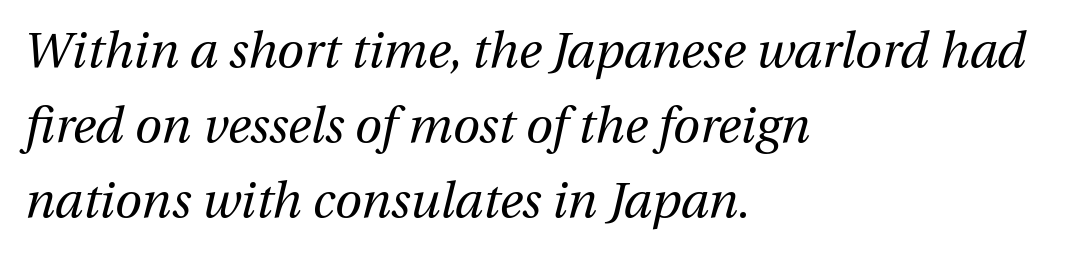
Q: Is the text bold? A: No.
Q: Is the text italic (slanted)? A: Yes, it leans right by about 12 degrees.
Q: Is the text underlined? A: No.
Q: How is the paragraph aligned? A: Left-aligned.
Q: Is the spacing between letters normal or unusually wide? A: Normal.
Q: Is the spacing between lines tight, normal or loose? A: Normal.
Q: Width (condensed, normal, or wide)? A: Normal.
Q: Stroke contrast? A: Medium.
Q: x-height? A: Medium.
Q: Monospaced? A: No.
